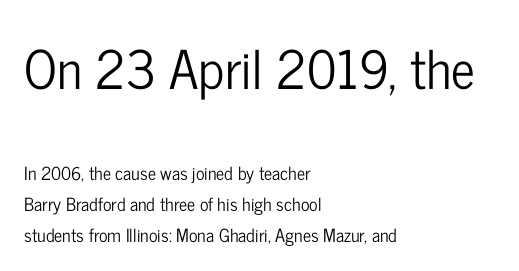
This rendering employs a face without finishing strokes, i.e., a sans-serif. The earlier block is typeset at a bigger size than the later block. Proportional: the letters do not fall into vertical columns. These lines are set flush left with a ragged right edge.
